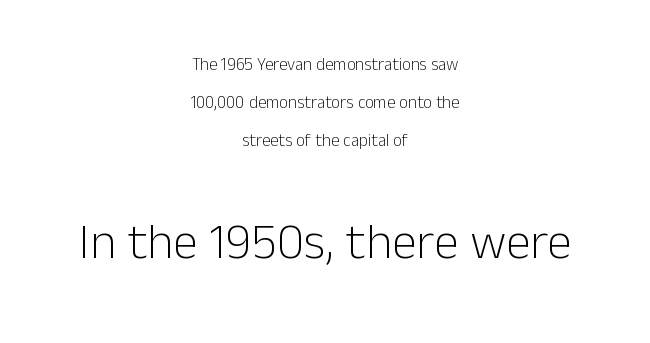
The image shows 50 px light sans-serif type, upright; set centered, loose line spacing (2.25x), normal letter spacing, not underlined; the second (bottom) block is 2.94x larger; low stroke contrast and a medium x-height.
